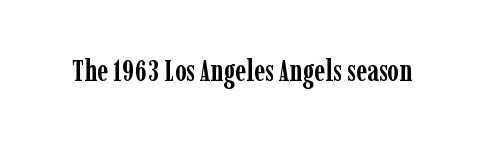
{"serif": "yes", "italic": "no", "bold": "yes", "weight": "semibold", "width": "condensed", "stroke_contrast": "low", "x_height": "medium", "monospaced": "no", "underline": "no", "letter_spacing": "normal", "letter_spacing_em": 0.0, "glyph_px": 29}
